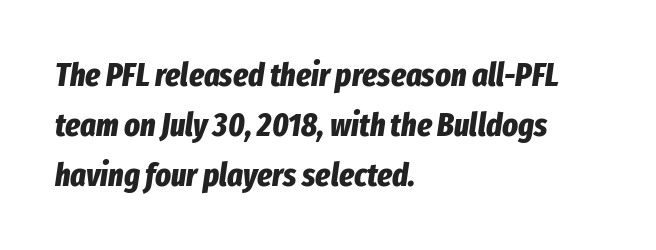
Typeset ragged right — the left edge is the straight one. Observe the lean: these are italic letterforms. The glyphs have the mass of a bold cut. Between one letter and the next there's only the usual sliver of space. The vertical gap from one line to the next is medium.
